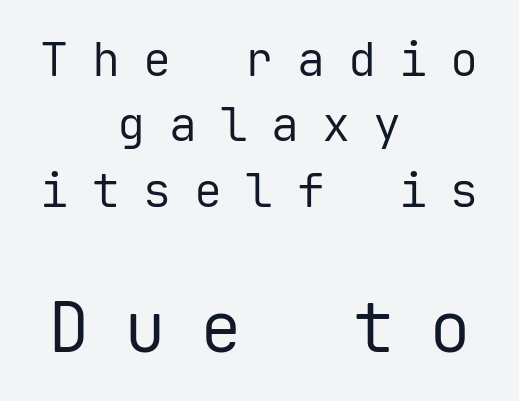
A student would notice the bottom passage is typeset larger than what precedes it. The designer left line spacing at the default. This sample uses expanded letter spacing, leaving extra air between glyphs. Looks like terminal output: every glyph gets an equal slot.
